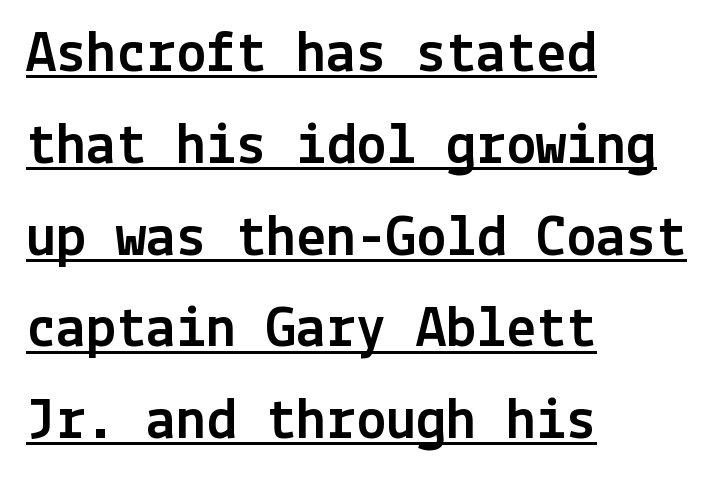
{"serif": "no", "italic": "no", "width": "normal", "x_height": "medium", "underline": "yes", "align": "left", "line_spacing": "normal", "line_spacing_ratio": 1.53, "letter_spacing": "normal", "letter_spacing_em": 0.0, "glyph_px": 60}
